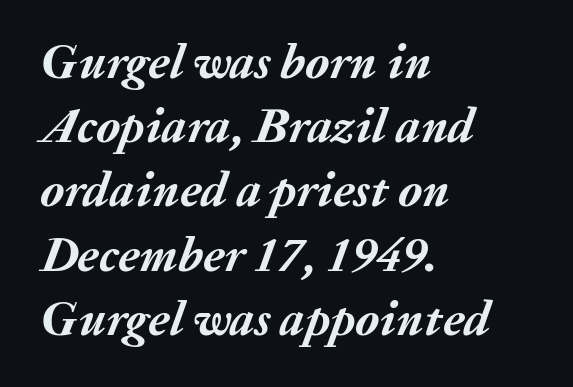
The image shows 49 px semibold type, italic (leaning right); set left-aligned, normal line spacing (1.31x), normal letter spacing, not underlined; medium stroke contrast and a medium x-height.
